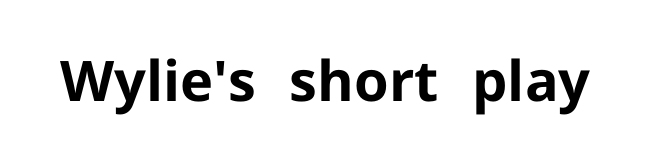
{"serif": "no", "italic": "no", "bold": "yes", "weight": "bold", "width": "normal", "stroke_contrast": "low", "x_height": "medium", "monospaced": "no", "underline": "no", "letter_spacing": "normal", "letter_spacing_em": 0.0, "glyph_px": 56}
